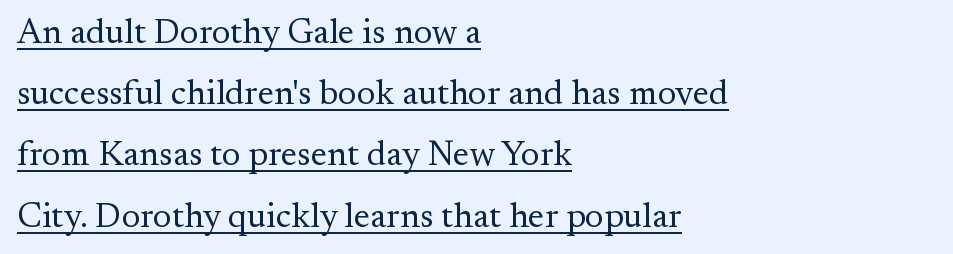
Q: Is the text bold? A: No.
Q: Is the text italic (slanted)? A: No, it is upright.
Q: Is the typeface a serif or a sans-serif typeface? A: Serif.
Q: Is the text underlined? A: Yes.
Q: How is the paragraph aligned? A: Left-aligned.
Q: Is the spacing between letters normal or unusually wide? A: Normal.
Q: Width (condensed, normal, or wide)? A: Normal.
Q: Stroke contrast? A: Medium.
Q: x-height? A: Small.
Q: Monospaced? A: No.
